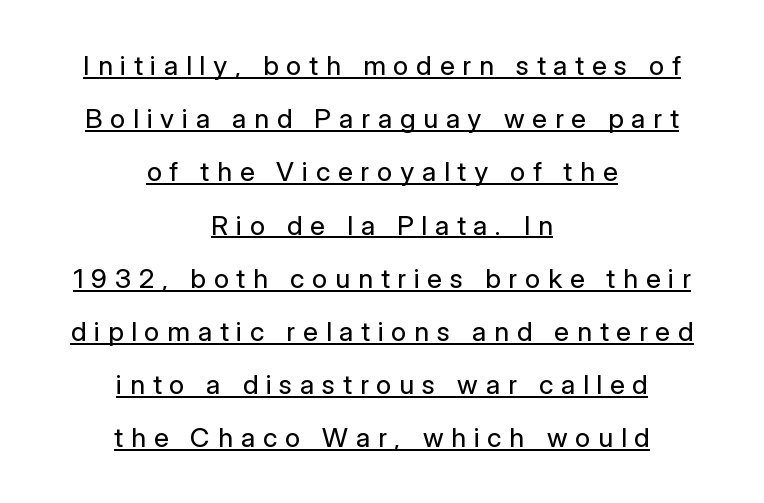
{"italic": "no", "bold": "no", "underline": "yes", "align": "center", "line_spacing": "loose", "line_spacing_ratio": 1.97, "letter_spacing": "wide", "letter_spacing_em": 0.29, "glyph_px": 27}
